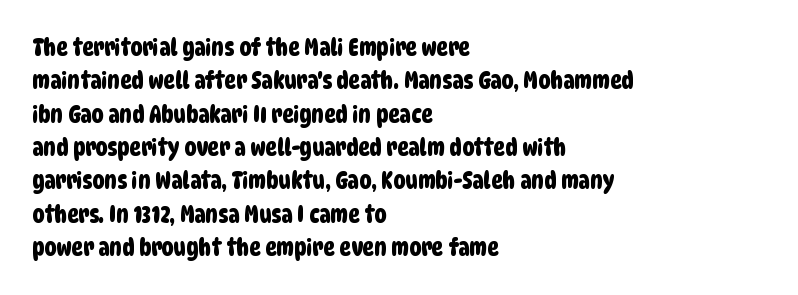
The image shows 24 px text type; set left-aligned, normal line spacing (1.39x), normal letter spacing, not underlined.
